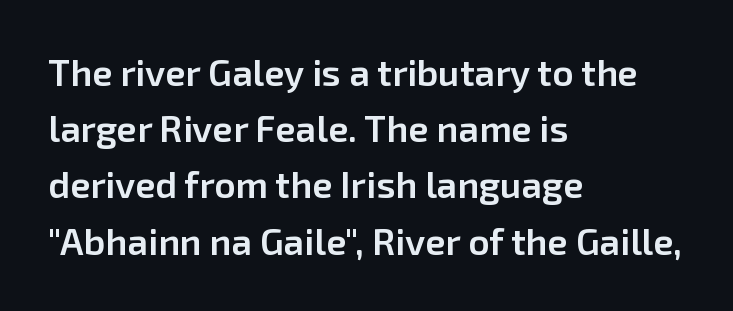
Q: Is the text bold? A: Semi-bold.
Q: Is the text italic (slanted)? A: No, it is upright.
Q: Is the typeface a serif or a sans-serif typeface? A: Sans-serif.
Q: Is the text underlined? A: No.
Q: How is the paragraph aligned? A: Left-aligned.
Q: Is the spacing between letters normal or unusually wide? A: Normal.
Q: Is the spacing between lines tight, normal or loose? A: Normal.
Q: Width (condensed, normal, or wide)? A: Normal.
Q: Stroke contrast? A: Low.
Q: x-height? A: Medium.
Q: Monospaced? A: No.
